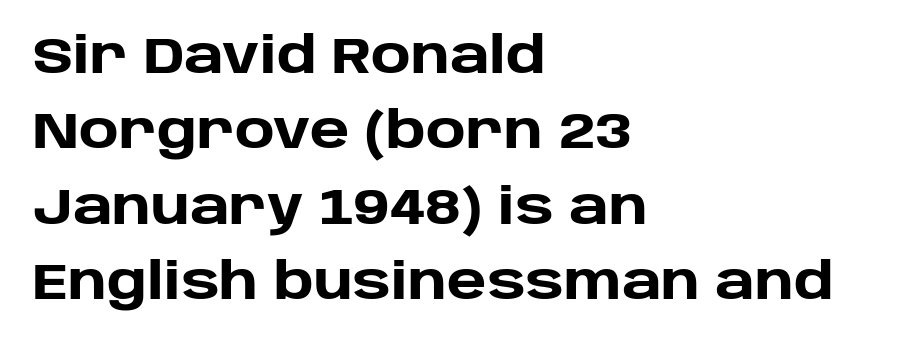
Q: Is the text bold? A: Yes.
Q: Is the text italic (slanted)? A: No, it is upright.
Q: Is the typeface a serif or a sans-serif typeface? A: Sans-serif.
Q: Is the text underlined? A: No.
Q: How is the paragraph aligned? A: Left-aligned.
Q: Is the spacing between letters normal or unusually wide? A: Normal.
Q: Is the spacing between lines tight, normal or loose? A: Normal.
Q: Width (condensed, normal, or wide)? A: Normal.
Q: Stroke contrast? A: Low.
Q: x-height? A: Large.
Q: Monospaced? A: No.
